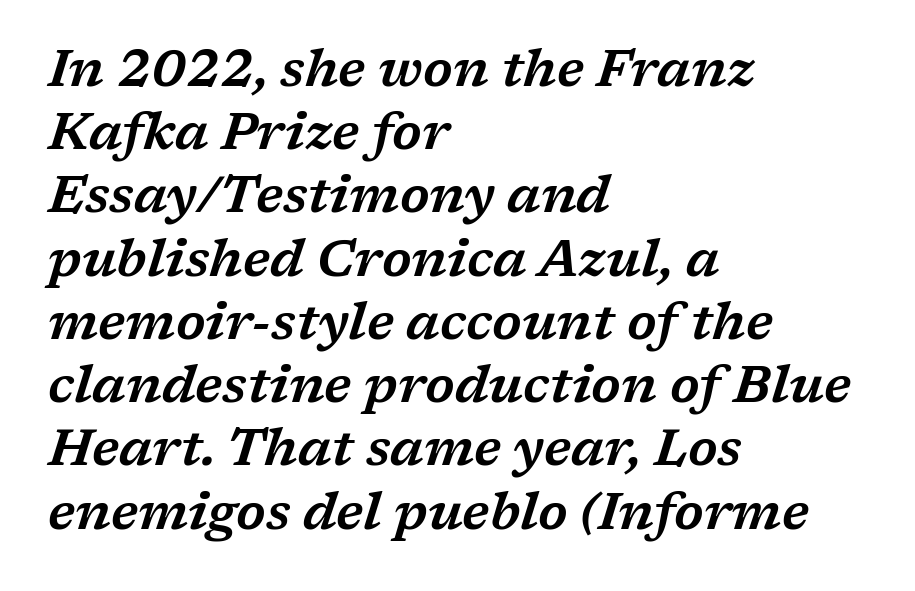
Q: Is the text italic (slanted)? A: Yes, it leans right by about 17 degrees.
Q: Is the typeface a serif or a sans-serif typeface? A: Serif.
Q: Is the text underlined? A: No.
Q: How is the paragraph aligned? A: Left-aligned.
Q: Is the spacing between letters normal or unusually wide? A: Normal.
Q: Width (condensed, normal, or wide)? A: Wide.
Q: Stroke contrast? A: Low.
Q: x-height? A: Medium.
Q: Monospaced? A: No.
